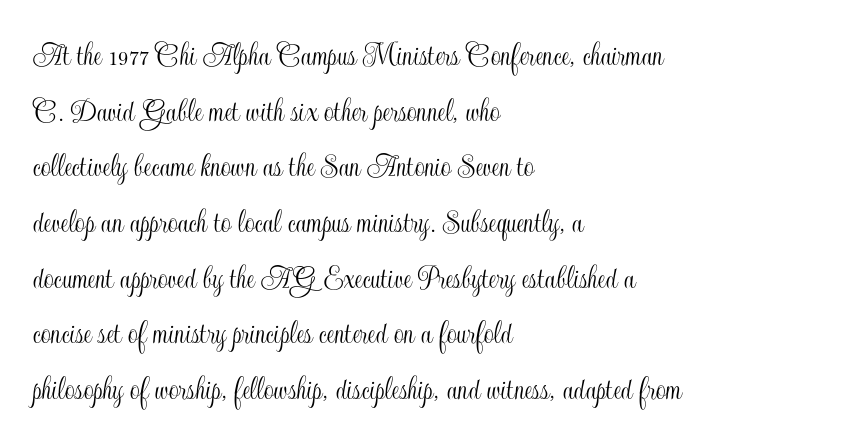
This block has exactly the height ordinary leading produces. Is the block centered? No — it sits flush against the left margin. The line texture is even and compact thanks to regular tracking.
